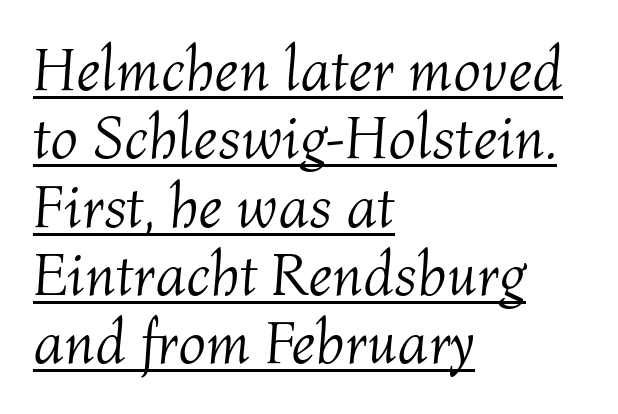
{"italic": "yes", "lean": "right", "slant_degrees": 4, "bold": "no", "weight": "light", "width": "normal", "stroke_contrast": "medium", "x_height": "medium", "monospaced": "no", "underline": "yes", "align": "left", "line_spacing": "tight", "line_spacing_ratio": 1.12, "letter_spacing": "normal", "letter_spacing_em": 0.0, "glyph_px": 61}
